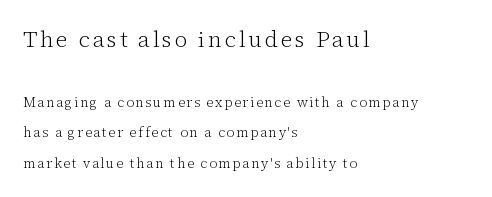
{"italic": "no", "bold": "no", "underline": "no", "align": "left", "line_spacing": "loose", "line_spacing_ratio": 2.19, "larger_block": "first", "size_ratio": 1.64, "glyph_px": 23}
